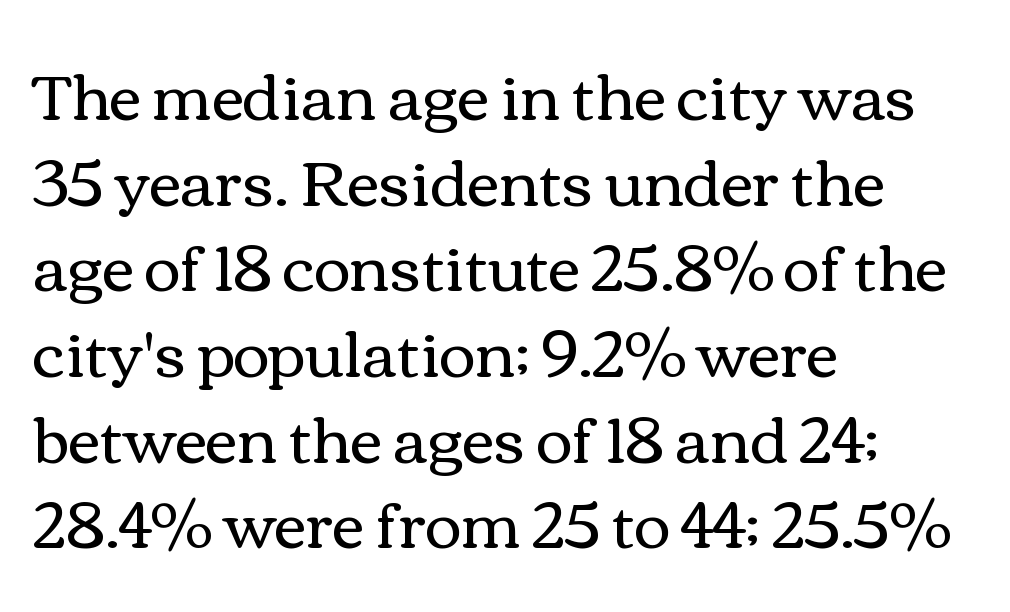
{"italic": "no", "bold": "no", "weight": "regular", "width": "wide", "stroke_contrast": "medium", "x_height": "medium", "monospaced": "no", "underline": "no", "align": "left", "line_spacing": "normal", "line_spacing_ratio": 1.36, "letter_spacing": "normal", "letter_spacing_em": 0.0, "glyph_px": 63}
